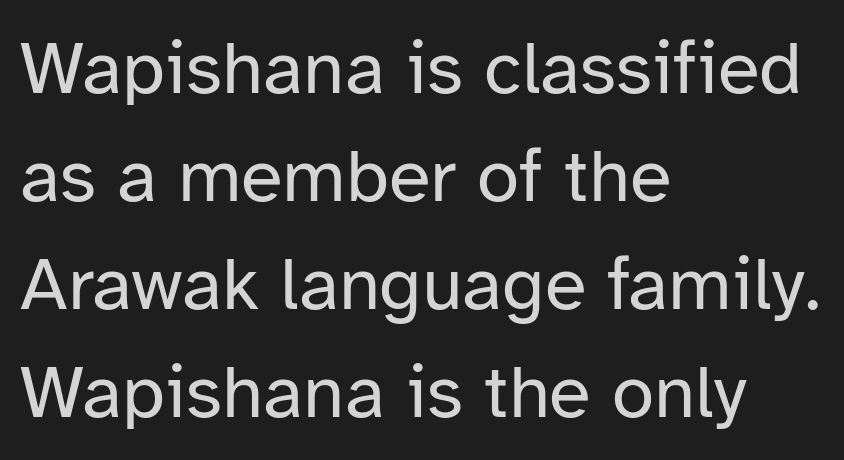
Q: Is the text bold? A: No.
Q: Is the text italic (slanted)? A: No, it is upright.
Q: Is the typeface a serif or a sans-serif typeface? A: Sans-serif.
Q: Is the text underlined? A: No.
Q: How is the paragraph aligned? A: Left-aligned.
Q: Is the spacing between letters normal or unusually wide? A: Normal.
Q: Is the spacing between lines tight, normal or loose? A: Normal.
Q: Width (condensed, normal, or wide)? A: Normal.
Q: Stroke contrast? A: Low.
Q: x-height? A: Medium.
Q: Monospaced? A: No.
